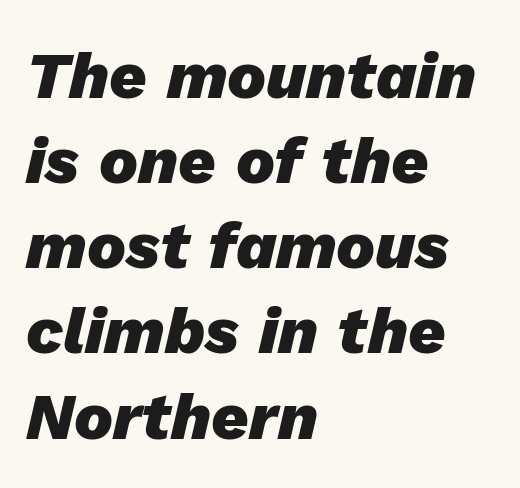
The image shows 65 px heavy type, italic (leaning right); set left-aligned, normal line spacing (1.31x), normal letter spacing, not underlined; low stroke contrast and a medium x-height.
